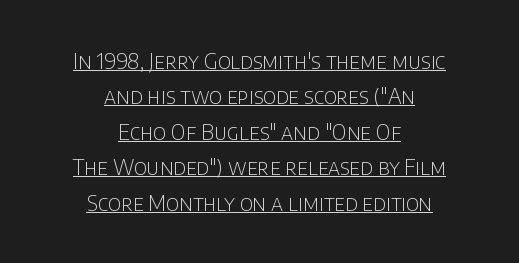
{"italic": "no", "bold": "no", "underline": "yes", "align": "center", "line_spacing": "normal", "line_spacing_ratio": 1.69, "letter_spacing": "normal", "letter_spacing_em": 0.0, "glyph_px": 21}
